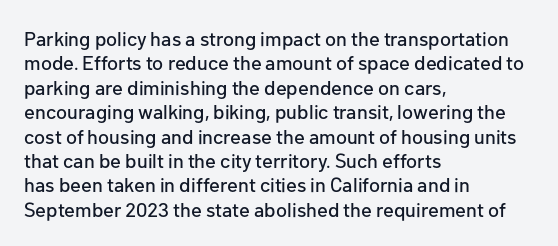
The image shows 20 px text type, upright; set left-aligned, line spacing 1.22x, normal letter spacing, not underlined.
